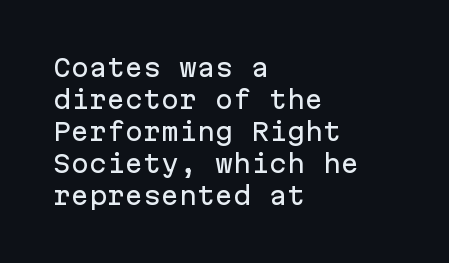
Q: Is the text italic (slanted)? A: No, it is upright.
Q: Is the text underlined? A: No.
Q: How is the paragraph aligned? A: Left-aligned.
Q: Is the spacing between letters normal or unusually wide? A: Normal.
Q: Is the spacing between lines tight, normal or loose? A: Normal.
